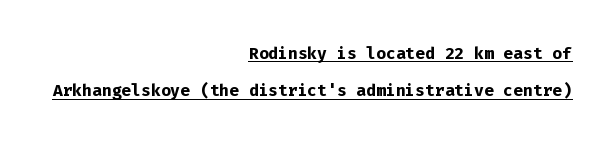
Q: Is the text bold? A: Yes.
Q: Is the text italic (slanted)? A: No, it is upright.
Q: Is the text underlined? A: Yes.
Q: How is the paragraph aligned? A: Right-aligned.
Q: Is the spacing between letters normal or unusually wide? A: Normal.
Q: Is the spacing between lines tight, normal or loose? A: Normal.
